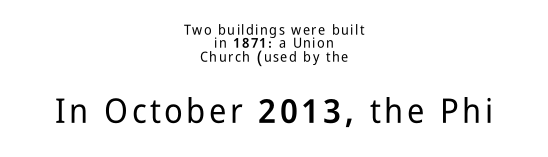
Horizontally, the lines are justified to the midpoint only. A sans-serif font was chosen for this passage. Varying glyph widths throughout — classic text-font behaviour. Cramped leading. The rendering enlarges the type as you move from the upper chunk to the lower. Any mark beneath the type? The region is blank.
